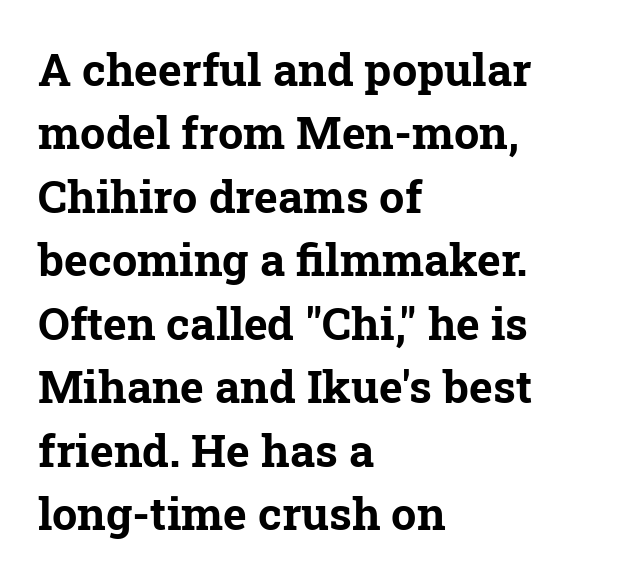
The image shows 45 px bold serif type, upright; set left-aligned, normal line spacing (1.41x), normal letter spacing, not underlined; low stroke contrast and a medium x-height.
